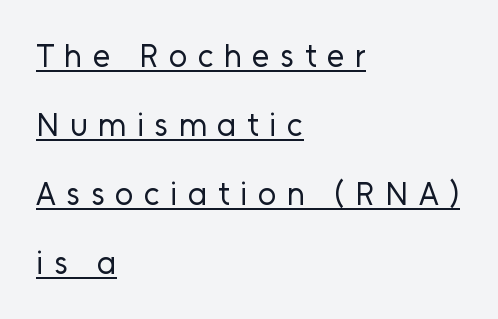
Q: Is the text bold? A: No.
Q: Is the text italic (slanted)? A: No, it is upright.
Q: Is the typeface a serif or a sans-serif typeface? A: Sans-serif.
Q: Is the text underlined? A: Yes.
Q: How is the paragraph aligned? A: Left-aligned.
Q: Is the spacing between letters normal or unusually wide? A: Unusually wide.
Q: Is the spacing between lines tight, normal or loose? A: Loose.
Q: Width (condensed, normal, or wide)? A: Normal.
Q: Stroke contrast? A: Low.
Q: x-height? A: Medium.
Q: Monospaced? A: No.
